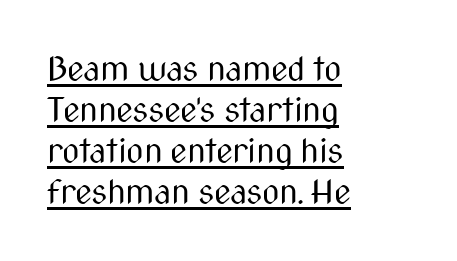
Inter-character spacing is left at the font's built-in metrics. Weight: regular or lighter. Visually the block forms a straight wall on the left and a jagged coastline on the right. Serifs: no, the terminals of the letterforms are clean. No italicization has been applied; the sample stays upright. This sample has the flowing, uneven cadence of proportional lettering.
